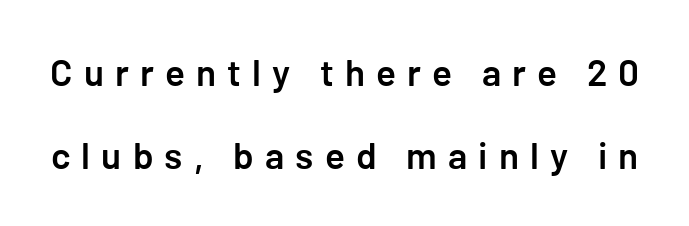
{"serif": "no", "italic": "no", "bold": "semi", "weight": "semibold", "width": "normal", "stroke_contrast": "low", "x_height": "medium", "underline": "no", "line_spacing": "loose", "line_spacing_ratio": 2.23, "letter_spacing": "wide", "letter_spacing_em": 0.3, "glyph_px": 37}
